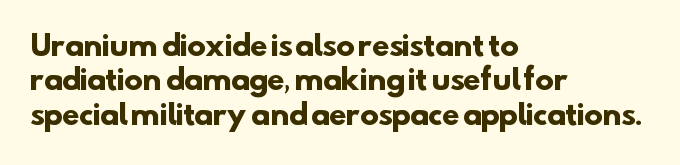
The type is set solid horizontally, with unmodified tracking. The letters advance in unequal steps, a hallmark of proportional type. Check under the words: just untouched page. Summary of weight: heavy, a full bold. The type family on display is of the sans-serif kind.
